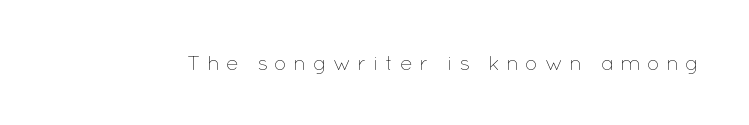
Q: Is the text bold? A: No.
Q: Is the text italic (slanted)? A: No, it is upright.
Q: Is the text underlined? A: No.
Q: Is the spacing between letters normal or unusually wide? A: Unusually wide.
